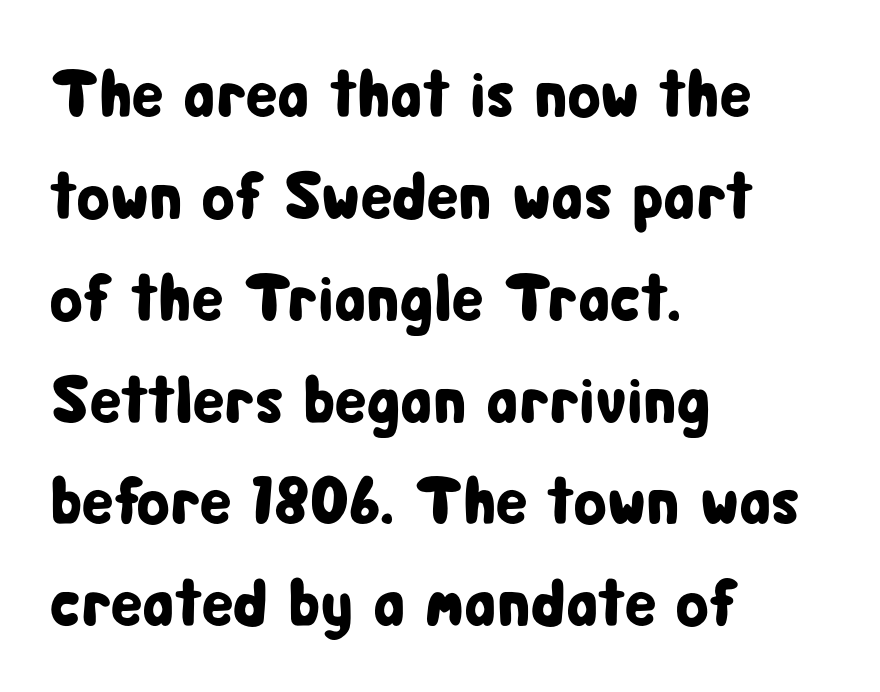
Q: Is the text italic (slanted)? A: No, it is upright.
Q: Is the typeface a serif or a sans-serif typeface? A: Sans-serif.
Q: Is the text underlined? A: No.
Q: How is the paragraph aligned? A: Left-aligned.
Q: Is the spacing between letters normal or unusually wide? A: Normal.
Q: Is the spacing between lines tight, normal or loose? A: Normal.
Q: Width (condensed, normal, or wide)? A: Condensed.
Q: Stroke contrast? A: Low.
Q: x-height? A: Medium.
Q: Monospaced? A: No.
